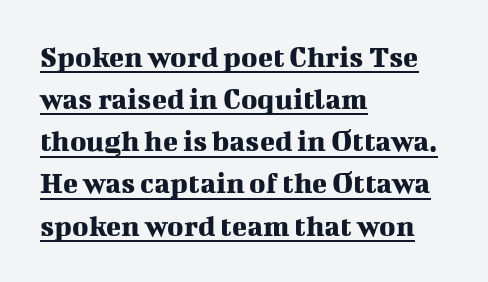
Q: Is the text italic (slanted)? A: No, it is upright.
Q: Is the typeface a serif or a sans-serif typeface? A: Serif.
Q: Is the text underlined? A: Yes.
Q: How is the paragraph aligned? A: Left-aligned.
Q: Is the spacing between letters normal or unusually wide? A: Normal.
Q: Is the spacing between lines tight, normal or loose? A: Normal.
Q: Width (condensed, normal, or wide)? A: Normal.
Q: Stroke contrast? A: Medium.
Q: x-height? A: Medium.
Q: Monospaced? A: No.
